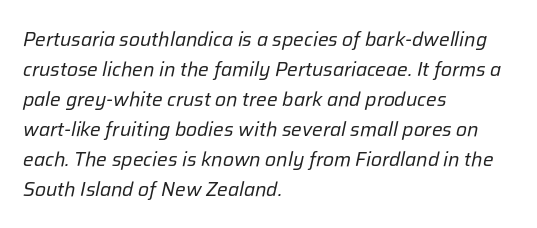
{"italic": "yes", "lean": "right", "slant_degrees": 12, "bold": "no", "underline": "no", "align": "left", "line_spacing": "normal", "line_spacing_ratio": 1.5, "letter_spacing": "normal", "letter_spacing_em": 0.0, "glyph_px": 20}
